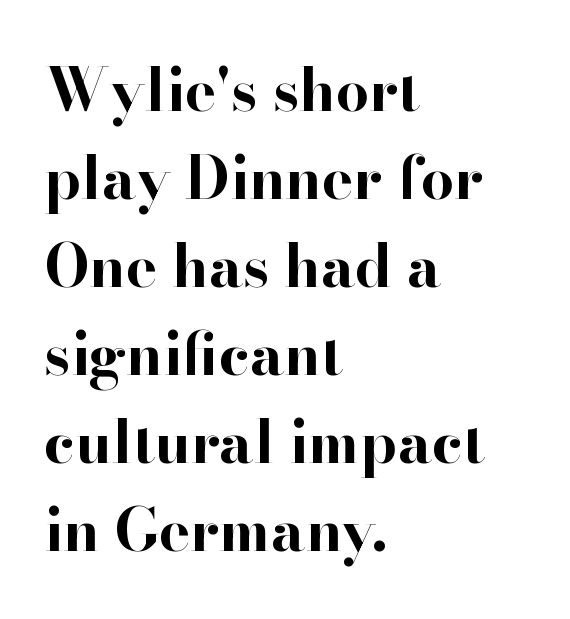
Q: Is the text bold? A: Yes.
Q: Is the text italic (slanted)? A: No, it is upright.
Q: Is the typeface a serif or a sans-serif typeface? A: Serif.
Q: Is the text underlined? A: No.
Q: How is the paragraph aligned? A: Left-aligned.
Q: Is the spacing between letters normal or unusually wide? A: Normal.
Q: Is the spacing between lines tight, normal or loose? A: Normal.
Q: Width (condensed, normal, or wide)? A: Normal.
Q: Stroke contrast? A: High.
Q: x-height? A: Small.
Q: Monospaced? A: No.
